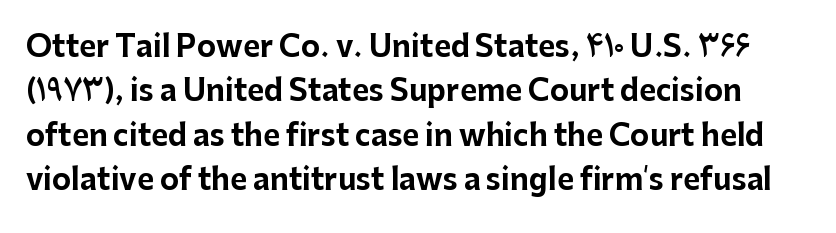
Q: Is the text bold? A: Yes.
Q: Is the text italic (slanted)? A: No, it is upright.
Q: Is the typeface a serif or a sans-serif typeface? A: Sans-serif.
Q: Is the text underlined? A: No.
Q: Is the spacing between letters normal or unusually wide? A: Normal.
Q: Is the spacing between lines tight, normal or loose? A: Normal.
Q: Width (condensed, normal, or wide)? A: Normal.
Q: Stroke contrast? A: Low.
Q: x-height? A: Medium.
Q: Monospaced? A: No.
